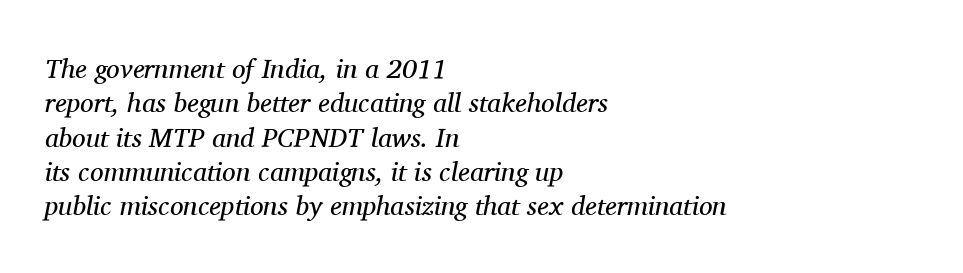
Q: Is the text bold? A: No.
Q: Is the text italic (slanted)? A: Yes, it leans right by about 11 degrees.
Q: Is the text underlined? A: No.
Q: How is the paragraph aligned? A: Left-aligned.
Q: Is the spacing between letters normal or unusually wide? A: Normal.
Q: Is the spacing between lines tight, normal or loose? A: Normal.
